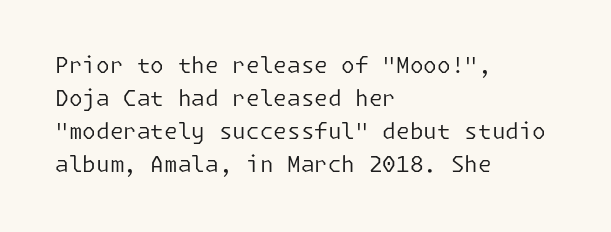
Q: Is the text bold? A: No.
Q: Is the text italic (slanted)? A: No, it is upright.
Q: Is the text underlined? A: No.
Q: How is the paragraph aligned? A: Left-aligned.
Q: Is the spacing between letters normal or unusually wide? A: Normal.
Q: Is the spacing between lines tight, normal or loose? A: Normal.
